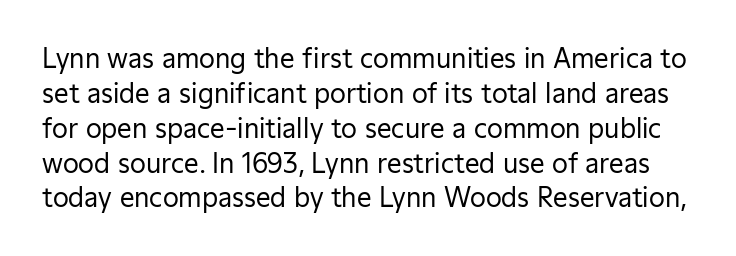
The image shows 26 px text type, upright; set normal line spacing (1.34x), normal letter spacing, not underlined.
